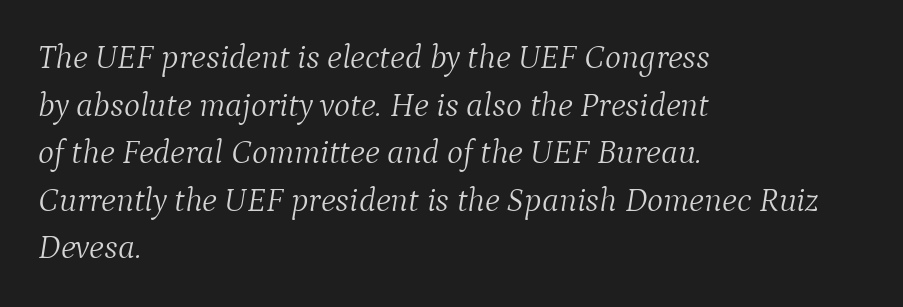
Q: Is the text bold? A: No.
Q: Is the text italic (slanted)? A: Yes, it leans right by about 9 degrees.
Q: Is the typeface a serif or a sans-serif typeface? A: Serif.
Q: Is the text underlined? A: No.
Q: How is the paragraph aligned? A: Left-aligned.
Q: Is the spacing between letters normal or unusually wide? A: Normal.
Q: Is the spacing between lines tight, normal or loose? A: Normal.
Q: Width (condensed, normal, or wide)? A: Normal.
Q: Stroke contrast? A: Medium.
Q: x-height? A: Medium.
Q: Monospaced? A: No.
